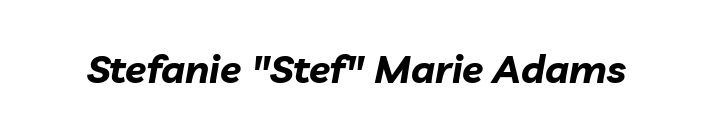
{"italic": "yes", "lean": "right", "slant_degrees": 10, "bold": "yes", "weight": "bold", "width": "normal", "stroke_contrast": "low", "x_height": "medium", "monospaced": "no", "underline": "no", "letter_spacing": "normal", "letter_spacing_em": 0.0, "glyph_px": 39}
